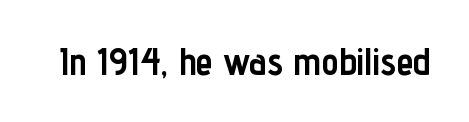
Q: Is the text bold? A: Yes.
Q: Is the text italic (slanted)? A: No, it is upright.
Q: Is the typeface a serif or a sans-serif typeface? A: Sans-serif.
Q: Is the text underlined? A: No.
Q: Is the spacing between letters normal or unusually wide? A: Normal.
Q: Width (condensed, normal, or wide)? A: Condensed.
Q: Stroke contrast? A: Low.
Q: x-height? A: Medium.
Q: Monospaced? A: No.
